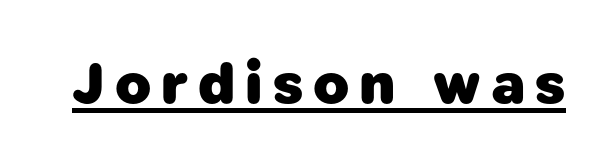
Check the space under the baseline: a stroke is drawn there. Stroke terminals: plain, sans-serif. Do the characters align in a grid? No, the font is proportional. Heft: maximum for text — a bold.
